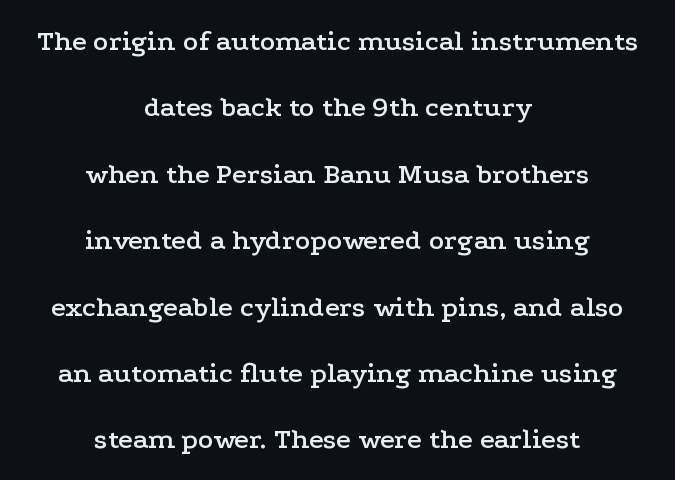
{"serif": "yes", "italic": "no", "width": "wide", "stroke_contrast": "low", "x_height": "medium", "monospaced": "no", "underline": "no", "align": "center", "line_spacing": "loose", "line_spacing_ratio": 2.29, "letter_spacing": "normal", "letter_spacing_em": 0.0, "glyph_px": 29}
